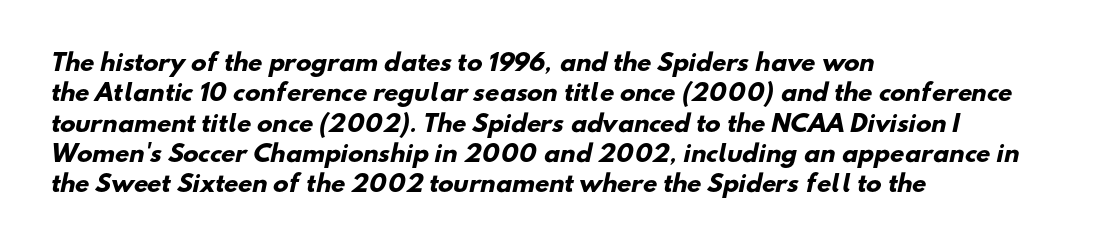
The image shows 23 px bold type; set left-aligned, normal line spacing (1.32x), normal letter spacing, not underlined.
